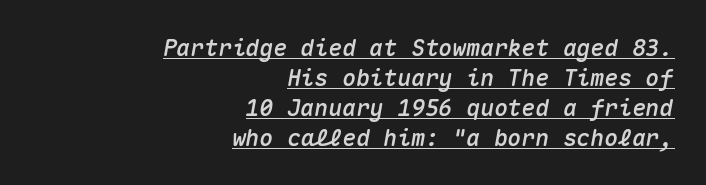
The image shows 23 px text type, italic (leaning right); set right-aligned, normal line spacing (1.3x), normal letter spacing, underlined.
